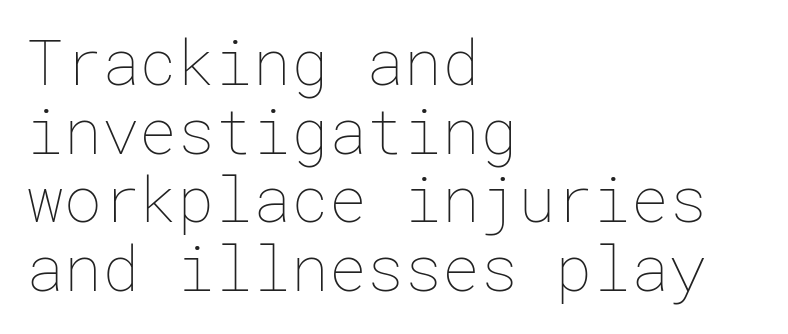
Words float on clear page, feet unadorned. If you drew a ruler down the left edge, every line would touch it. Upright lettering throughout. The strokes carry an ordinary text weight at most.
